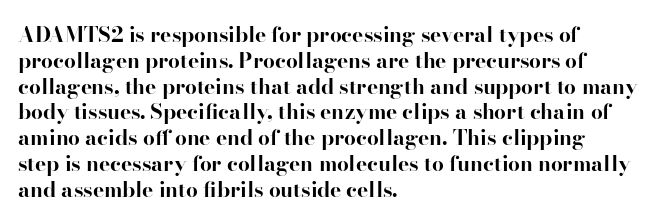
The letters stand upright; this is a roman face. Every row of glyphs begins at an identical x-position on the left. Between one letter and the next there's only the usual sliver of space. Caption: bold face, heavy strokes.
